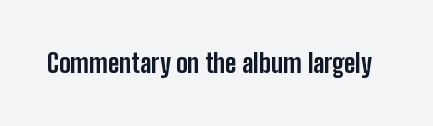
The image shows 26 px bold type, upright; set normal letter spacing, not underlined.
